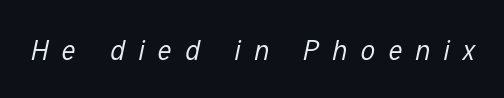
Plain, unruled lines of type. Looks like regular typesetting: each glyph gets only the width it needs. Italic? Definitely — the glyphs are oblique. Weight: regular or lighter.
